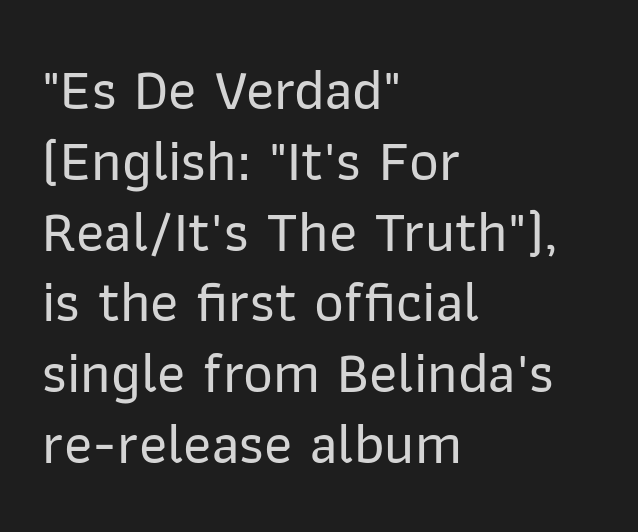
{"serif": "no", "italic": "no", "width": "normal", "stroke_contrast": "low", "x_height": "medium", "monospaced": "no", "underline": "no", "align": "left", "line_spacing_ratio": 1.22, "letter_spacing": "normal", "letter_spacing_em": 0.0, "glyph_px": 58}
